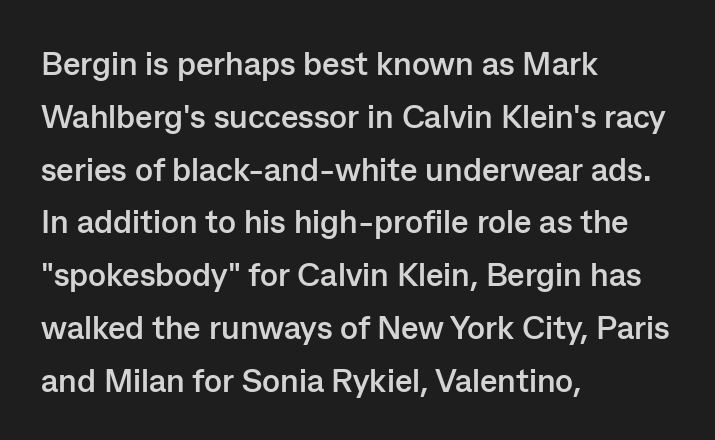
Each line starts at the same left margin while the right side varies. Heavy, bold letterforms. Descender tails drop into unmarked territory. In terms of leading, this rendering sits right in the middle. Every stem runs plumb, perpendicular to the baseline.
